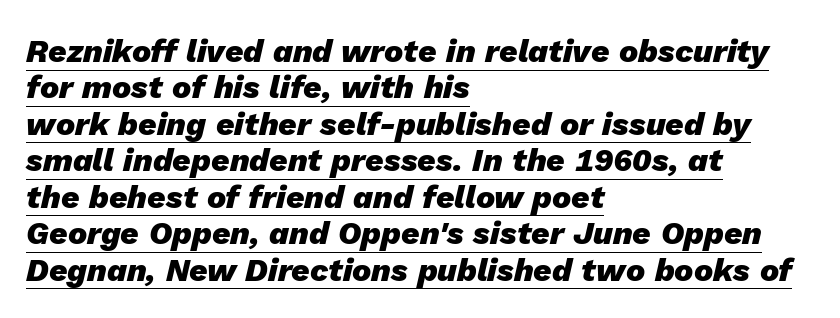
Q: Is the text bold? A: Yes.
Q: Is the text italic (slanted)? A: Yes, it leans right by about 13 degrees.
Q: Is the text underlined? A: Yes.
Q: How is the paragraph aligned? A: Left-aligned.
Q: Is the spacing between letters normal or unusually wide? A: Normal.
Q: Is the spacing between lines tight, normal or loose? A: Tight.
Q: Width (condensed, normal, or wide)? A: Normal.
Q: Stroke contrast? A: Low.
Q: x-height? A: Medium.
Q: Monospaced? A: No.
